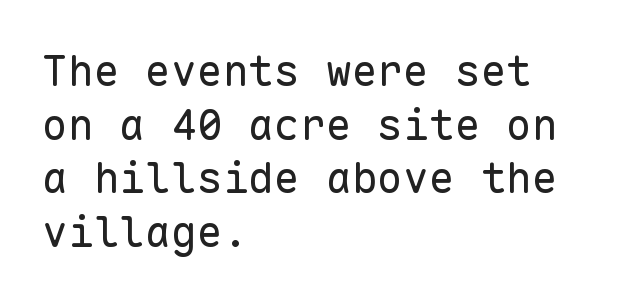
The image shows 43 px regular-weight sans-serif type, upright, monospaced; set left-aligned, normal line spacing (1.25x), normal letter spacing, not underlined; low stroke contrast and a medium x-height.
